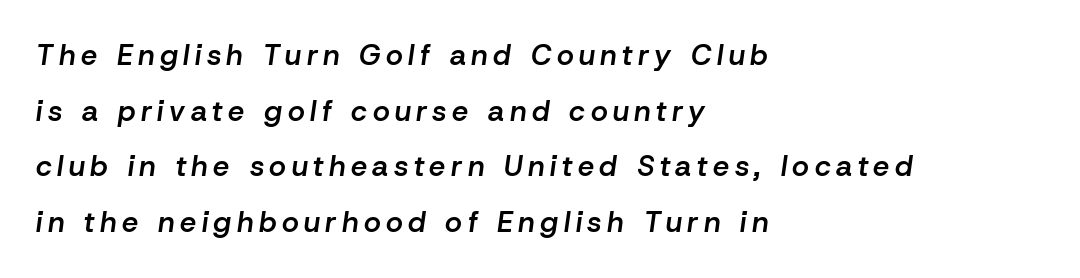
Spacing verdict: proportional, widths tailored to each character. The glyphs look as if they've been sheared to an angle. Notice how the passage keeps a crisp vertical edge on the left only. The words here are not underlined.
